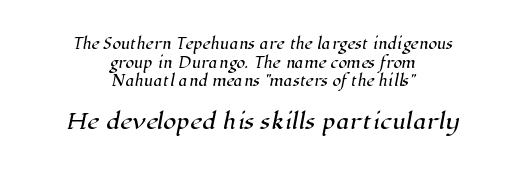
{"underline": "no", "align": "center", "line_spacing": "normal", "line_spacing_ratio": 1.33, "letter_spacing": "normal", "letter_spacing_em": 0.0, "larger_block": "second", "size_ratio": 1.5, "glyph_px": 21}
